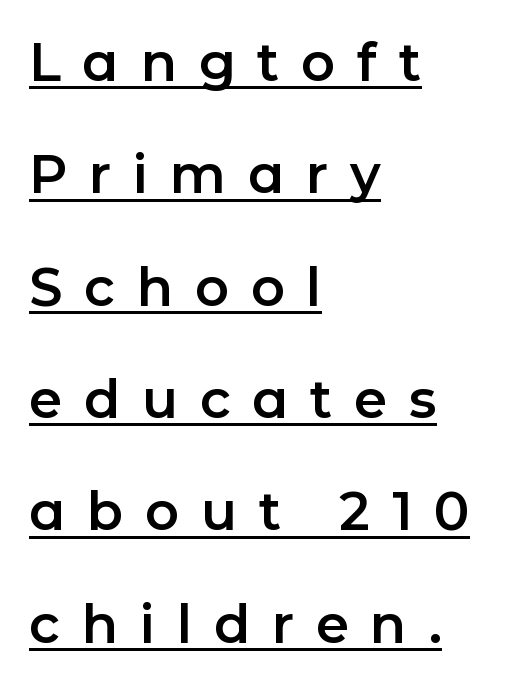
Tall strokes in this sample are plumb rather than angled. Airy leading. Teacher's note: observe the even left margin — that is flush-left alignment. Here the designer chose a conventional face with non-uniform glyph widths.
